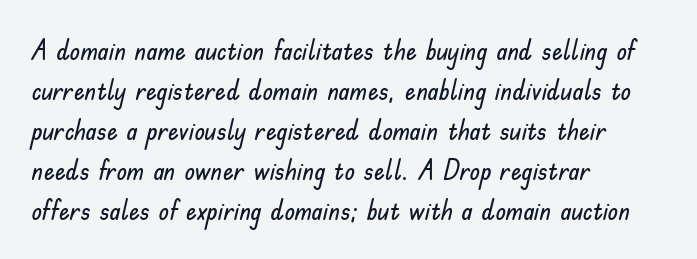
Q: Is the text italic (slanted)? A: Yes.
Q: Is the text underlined? A: No.
Q: How is the paragraph aligned? A: Left-aligned.
Q: Is the spacing between letters normal or unusually wide? A: Normal.
Q: Is the spacing between lines tight, normal or loose? A: Normal.
